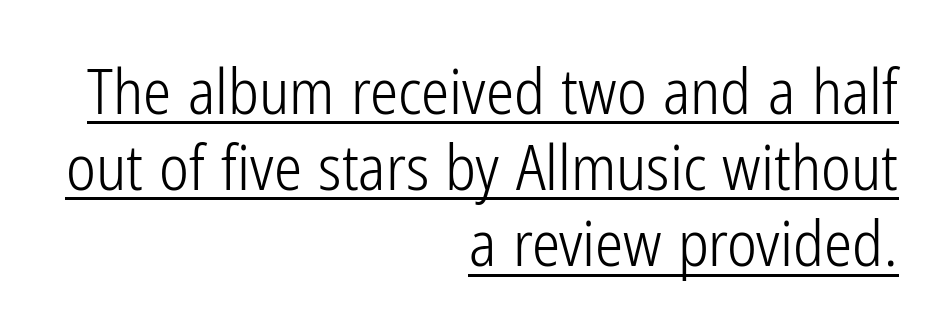
The font is comparable to plain body text, perhaps lighter. Do the characters align in a grid? No, the font is proportional. Ordinary non-slanted type is in use. Serifs: no, the terminals of the letterforms are clean. This sample uses plain, unmodified letter spacing. The glyphs are accompanied by a horizontal stroke just below them.
